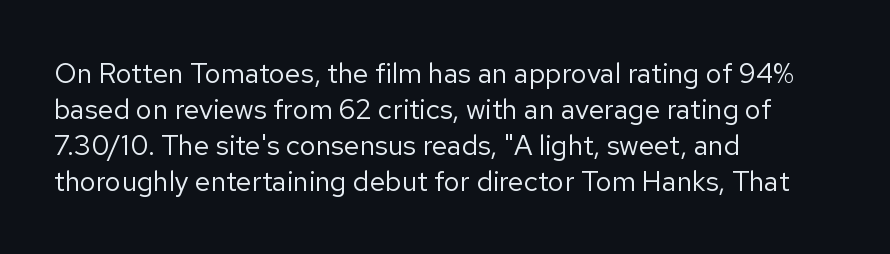
Q: Is the text bold? A: No.
Q: Is the text italic (slanted)? A: No, it is upright.
Q: Is the typeface a serif or a sans-serif typeface? A: Sans-serif.
Q: Is the text underlined? A: No.
Q: How is the paragraph aligned? A: Left-aligned.
Q: Is the spacing between letters normal or unusually wide? A: Normal.
Q: Is the spacing between lines tight, normal or loose? A: Normal.
Q: Width (condensed, normal, or wide)? A: Normal.
Q: Stroke contrast? A: Low.
Q: x-height? A: Medium.
Q: Monospaced? A: No.
